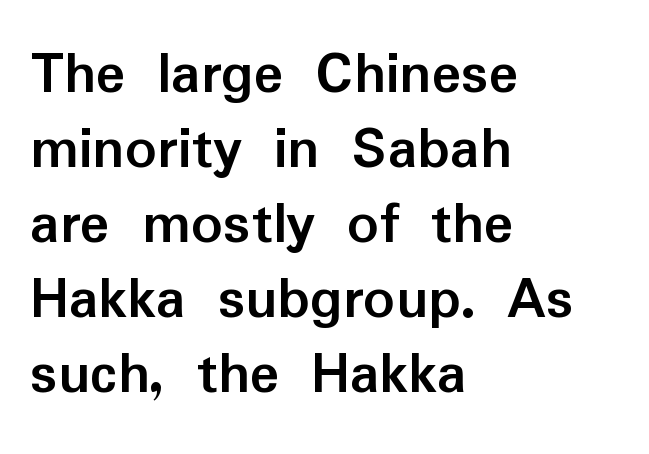
The image shows 62 px semibold sans-serif type, upright; set left-aligned, line spacing 1.21x, normal letter spacing, not underlined; low stroke contrast and a medium x-height.
